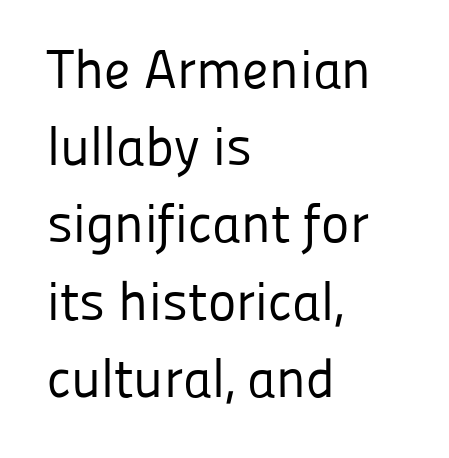
Q: Is the text bold? A: No.
Q: Is the text italic (slanted)? A: No, it is upright.
Q: Is the typeface a serif or a sans-serif typeface? A: Sans-serif.
Q: Is the text underlined? A: No.
Q: How is the paragraph aligned? A: Left-aligned.
Q: Is the spacing between letters normal or unusually wide? A: Normal.
Q: Is the spacing between lines tight, normal or loose? A: Normal.
Q: Width (condensed, normal, or wide)? A: Normal.
Q: Stroke contrast? A: Low.
Q: x-height? A: Medium.
Q: Monospaced? A: No.
